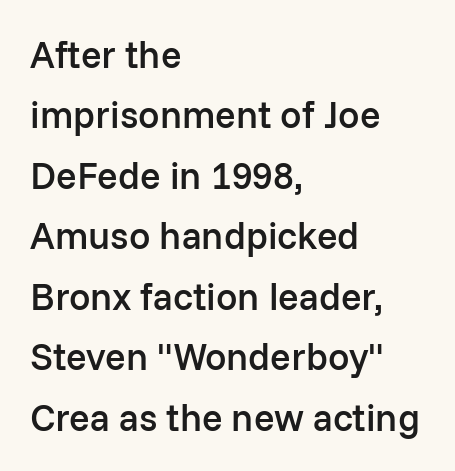
The image shows 38 px semibold sans-serif type, upright; set left-aligned, normal line spacing (1.59x), normal letter spacing, not underlined; low stroke contrast and a medium x-height.
